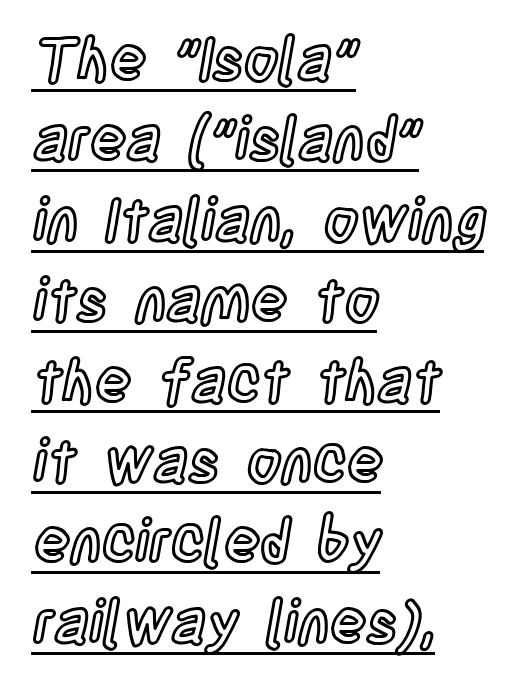
{"width": "condensed", "x_height": "large", "monospaced": "no", "underline": "yes", "align": "left", "line_spacing": "normal", "line_spacing_ratio": 1.34, "letter_spacing": "normal", "letter_spacing_em": 0.0, "glyph_px": 60}
